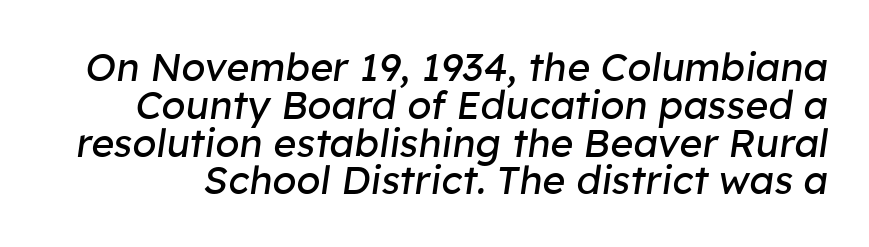
Inter-character spacing is left at the font's built-in metrics. Compared with typical paragraphs, the rows here are closer together. Only glyphs here, with clear space below each row. Emphasis-style slanted type is in use. Character widths vary here, with narrow letters taking less room than wide ones. The letters look calm and open, with moderate or lighter stems.
